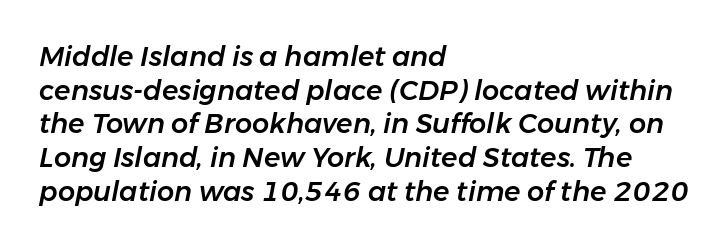
Q: Is the text italic (slanted)? A: Yes, it leans right by about 11 degrees.
Q: Is the text underlined? A: No.
Q: How is the paragraph aligned? A: Left-aligned.
Q: Is the spacing between letters normal or unusually wide? A: Normal.
Q: Is the spacing between lines tight, normal or loose? A: Normal.
